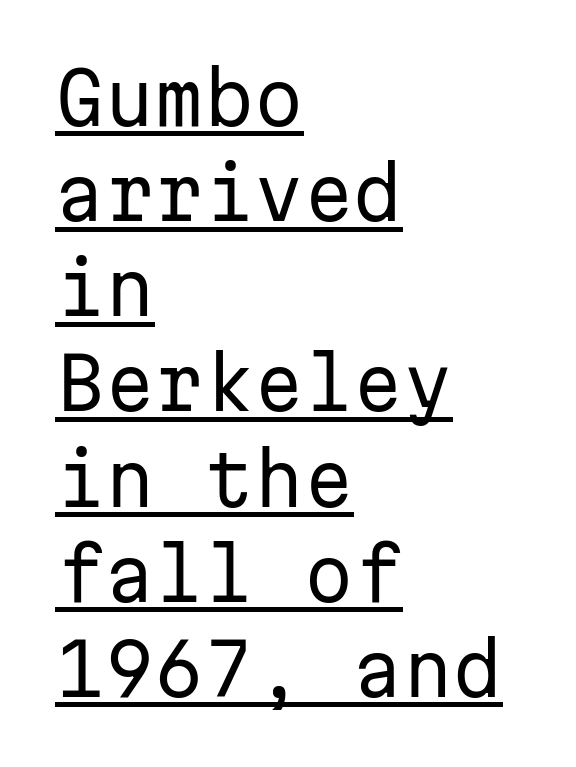
{"serif": "no", "italic": "no", "bold": "no", "weight": "regular", "width": "normal", "stroke_contrast": "low", "x_height": "medium", "monospaced": "yes", "underline": "yes", "align": "left", "line_spacing": "normal", "line_spacing_ratio": 1.34, "letter_spacing": "normal", "letter_spacing_em": 0.0, "glyph_px": 71}
